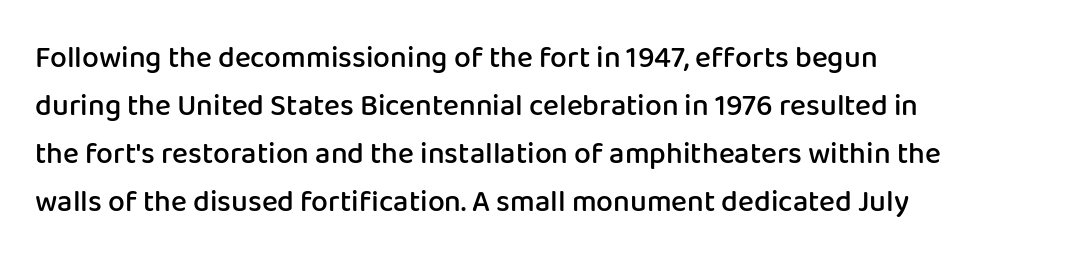
Q: Is the text bold? A: Semi-bold.
Q: Is the text italic (slanted)? A: No, it is upright.
Q: Is the typeface a serif or a sans-serif typeface? A: Sans-serif.
Q: Is the text underlined? A: No.
Q: How is the paragraph aligned? A: Left-aligned.
Q: Is the spacing between letters normal or unusually wide? A: Normal.
Q: Is the spacing between lines tight, normal or loose? A: Normal.
Q: Width (condensed, normal, or wide)? A: Normal.
Q: Stroke contrast? A: Low.
Q: x-height? A: Medium.
Q: Monospaced? A: No.
